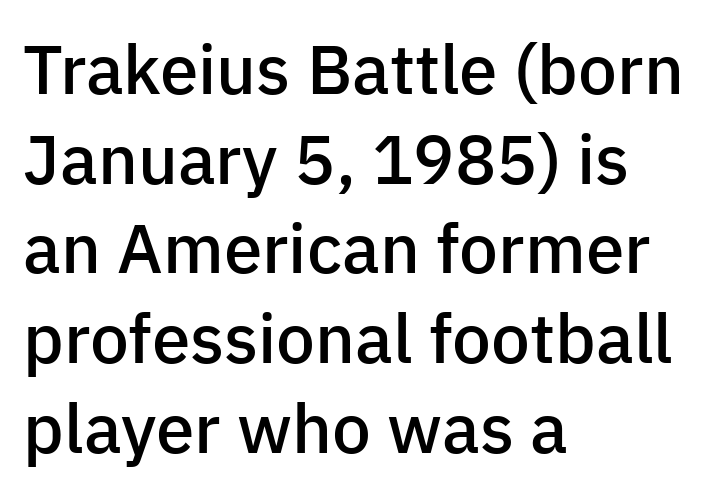
{"serif": "no", "italic": "no", "bold": "semi", "weight": "semibold", "width": "normal", "stroke_contrast": "low", "x_height": "medium", "monospaced": "no", "underline": "no", "align": "left", "line_spacing": "normal", "line_spacing_ratio": 1.3, "letter_spacing": "normal", "letter_spacing_em": 0.0, "glyph_px": 69}
